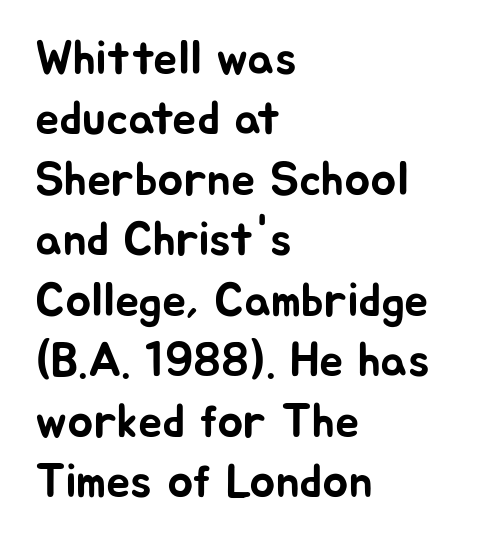
The image shows 48 px sans-serif type, upright; set left-aligned, normal line spacing (1.26x), normal letter spacing, not underlined; low stroke contrast and a medium x-height.
